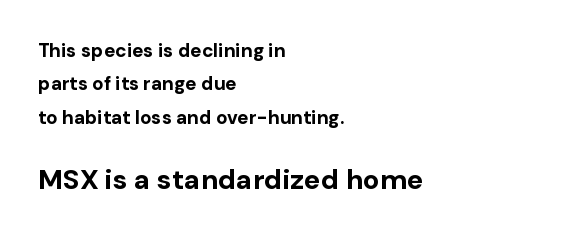
Q: Is the text bold? A: Yes.
Q: Is the text italic (slanted)? A: No, it is upright.
Q: Is the typeface a serif or a sans-serif typeface? A: Sans-serif.
Q: Is the text underlined? A: No.
Q: How is the paragraph aligned? A: Left-aligned.
Q: Is the spacing between letters normal or unusually wide? A: Normal.
Q: Which block of text is set in a larger size, the first (top) or the second (bottom)? A: The second (bottom) one.
Q: Width (condensed, normal, or wide)? A: Normal.
Q: Stroke contrast? A: Low.
Q: x-height? A: Medium.
Q: Monospaced? A: No.
